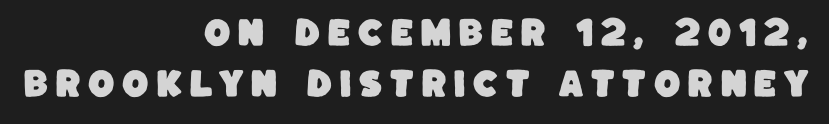
{"serif": "no", "width": "normal", "stroke_contrast": "low", "x_height": "large", "monospaced": "no", "underline": "no", "align": "right", "line_spacing": "normal", "line_spacing_ratio": 1.64, "letter_spacing": "wide", "letter_spacing_em": 0.2, "glyph_px": 31}
